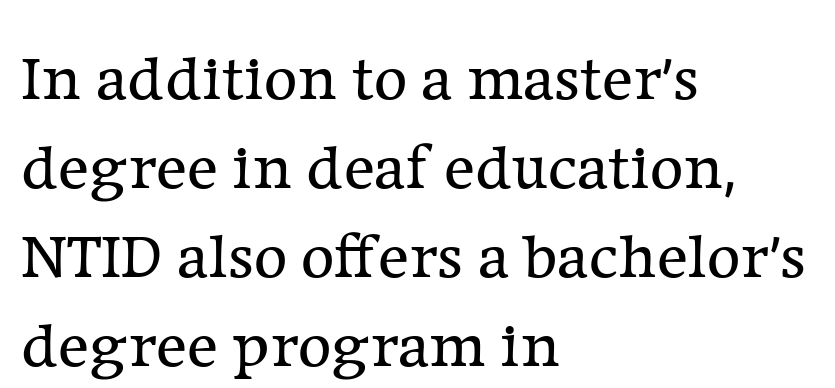
The image shows 65 px regular-weight serif type, upright; set left-aligned, normal line spacing (1.37x), normal letter spacing, not underlined; low stroke contrast and a medium x-height.
